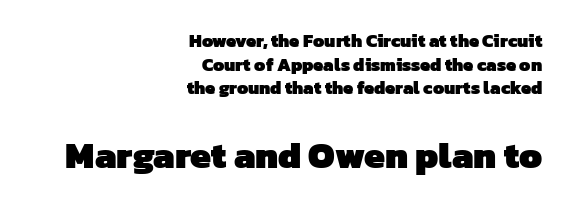
The image shows 37 px heavy sans-serif type; set right-aligned, normal line spacing (1.31x), normal letter spacing, not underlined; the second (bottom) block is 2.06x larger; low stroke contrast and a medium x-height.
